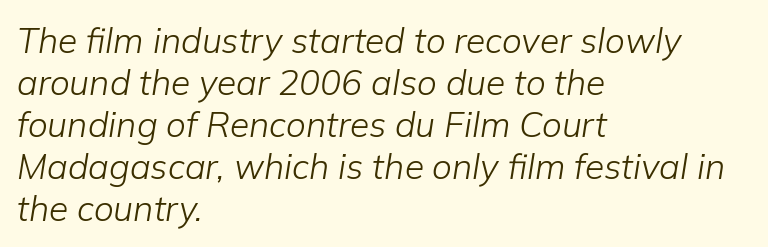
{"italic": "yes", "lean": "right", "slant_degrees": 9, "bold": "no", "weight": "light", "width": "normal", "stroke_contrast": "low", "x_height": "medium", "monospaced": "no", "underline": "no", "align": "left", "line_spacing_ratio": 1.2, "letter_spacing": "normal", "letter_spacing_em": 0.0, "glyph_px": 35}
